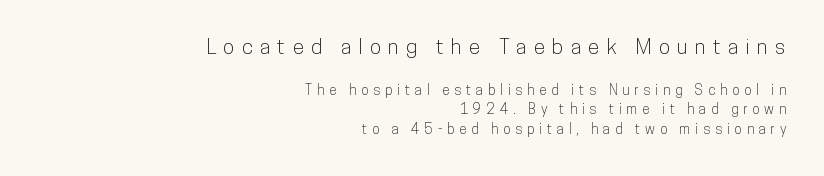
Q: Is the text italic (slanted)? A: No, it is upright.
Q: Is the text underlined? A: No.
Q: How is the paragraph aligned? A: Right-aligned.
Q: Is the spacing between letters normal or unusually wide? A: Unusually wide.
Q: Is the spacing between lines tight, normal or loose? A: Normal.
Q: Which block of text is set in a larger size, the first (top) or the second (bottom)? A: The first (top) one.
